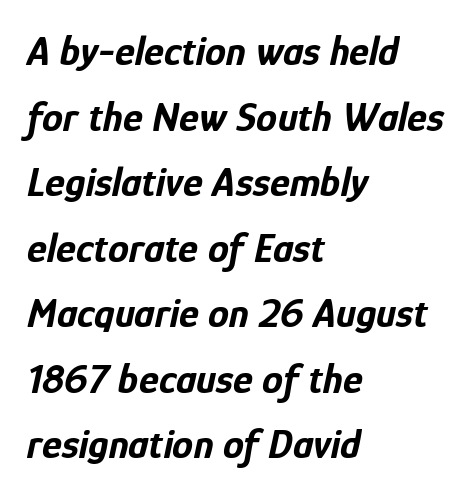
Q: Is the text bold? A: Yes.
Q: Is the text italic (slanted)? A: Yes, it leans right by about 12 degrees.
Q: Is the text underlined? A: No.
Q: How is the paragraph aligned? A: Left-aligned.
Q: Is the spacing between letters normal or unusually wide? A: Normal.
Q: Is the spacing between lines tight, normal or loose? A: Normal.
Q: Width (condensed, normal, or wide)? A: Condensed.
Q: Stroke contrast? A: Low.
Q: x-height? A: Medium.
Q: Monospaced? A: No.
